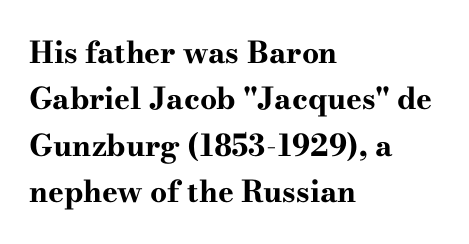
Is the type bold? Yes — the strokes are clearly thick and heavy. Default kerning and tracking; the words read as compact shapes. These lines are rendered in a variable-pitch font. A serif font was chosen for this passage. Posture: vertical. Quick note: underline off.
